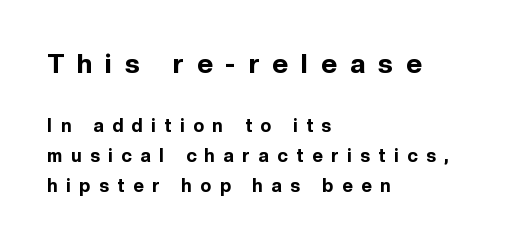
The image shows 27 px bold type, upright; set left-aligned, normal line spacing (1.67x), unusually wide letter spacing (+0.49 em), not underlined; the first (top) block is 1.5x larger.
